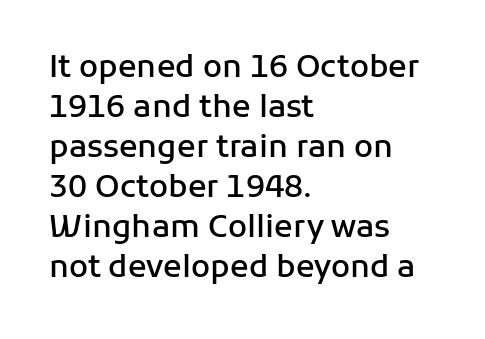
Q: Is the text bold? A: Semi-bold.
Q: Is the text italic (slanted)? A: No, it is upright.
Q: Is the typeface a serif or a sans-serif typeface? A: Sans-serif.
Q: Is the text underlined? A: No.
Q: How is the paragraph aligned? A: Left-aligned.
Q: Is the spacing between letters normal or unusually wide? A: Normal.
Q: Is the spacing between lines tight, normal or loose? A: Normal.
Q: Width (condensed, normal, or wide)? A: Normal.
Q: Stroke contrast? A: Low.
Q: x-height? A: Medium.
Q: Monospaced? A: No.
